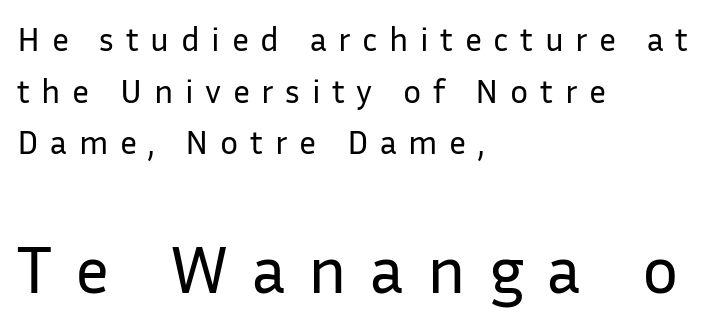
This is sans-serif lettering, the kind often seen on screens and signage. The emphasis by scale lands on block number two, below. Whoever set this chose a conventional vertical rhythm. Each stroke keeps to a modest, everyday thickness or less.
